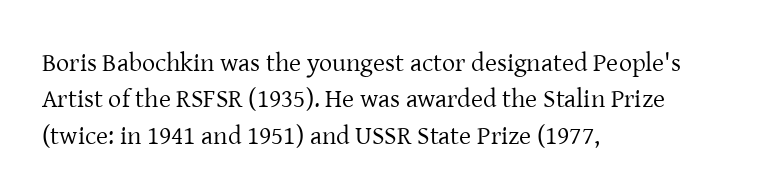
The image shows 26 px text type, upright; set left-aligned, normal line spacing (1.4x), normal letter spacing, not underlined.
